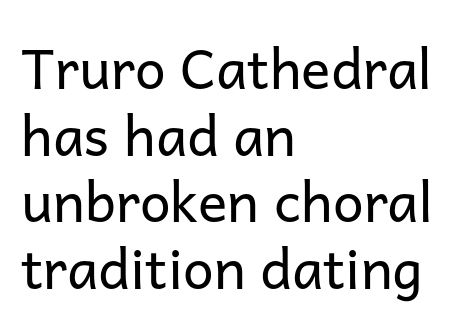
Unlike a traditional serif, this face leaves its strokes unadorned. Standard letterfit; no display-style spreading of the glyphs. These lines stack with their left ends in a neat column. Do the characters align in a grid? No, the font is proportional.
